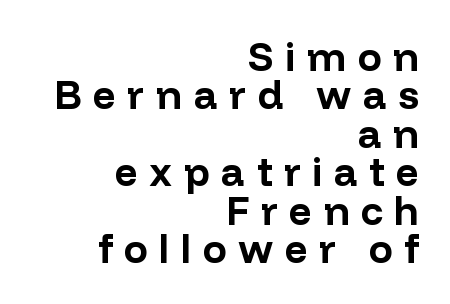
Unlike italic type, these characters show no tilt at all. The strip under each line holds only bare page. Think of a printed novel: that variable character pitch is what you see here. What weight is shown? A full bold with thick strokes. The rendering uses a small line-height, squeezing the rows.
